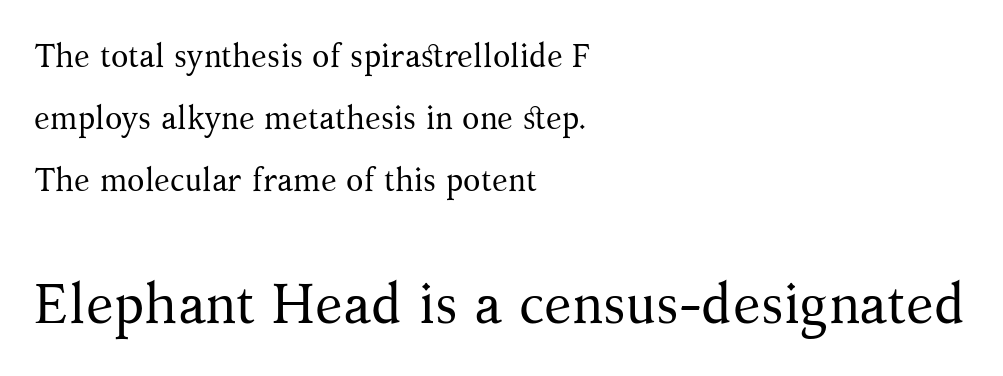
The image shows 56 px regular-weight serif type, upright; set left-aligned, loose line spacing (1.94x), normal letter spacing, not underlined; the second (bottom) block is 1.75x larger; medium stroke contrast and a medium x-height.
